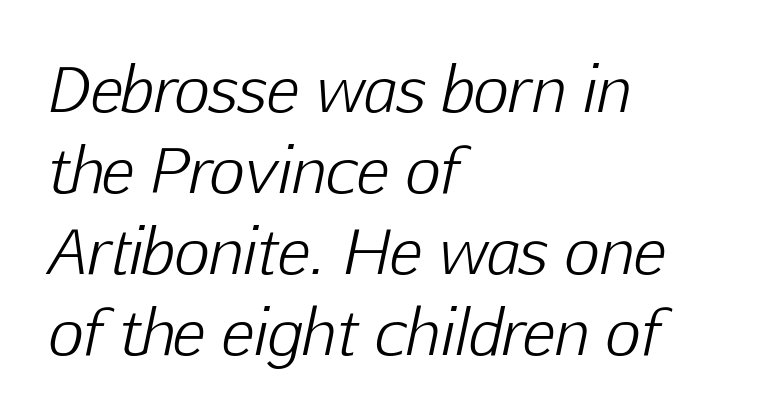
Q: Is the text bold? A: No.
Q: Is the text italic (slanted)? A: Yes, it leans right by about 12 degrees.
Q: Is the text underlined? A: No.
Q: How is the paragraph aligned? A: Left-aligned.
Q: Is the spacing between letters normal or unusually wide? A: Normal.
Q: Is the spacing between lines tight, normal or loose? A: Normal.
Q: Width (condensed, normal, or wide)? A: Normal.
Q: Stroke contrast? A: Low.
Q: x-height? A: Medium.
Q: Monospaced? A: No.
